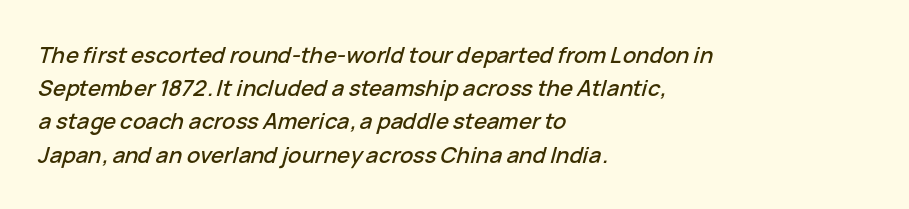
A typesetter would mark this as italic. The space directly below the letters is spotless. Short and long lines alike share a common starting point at left. No extra tracking has been applied to these lines.
